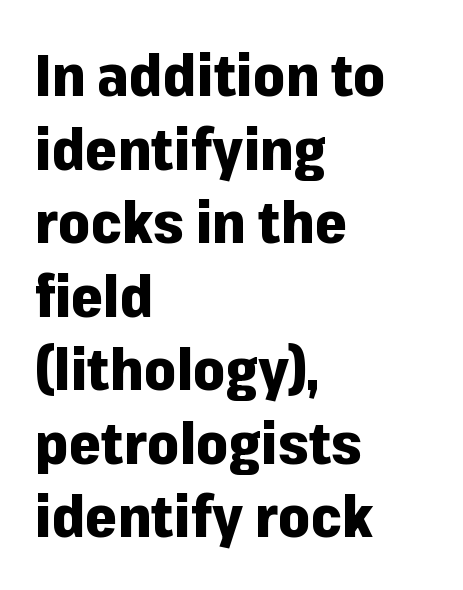
{"serif": "no", "italic": "no", "bold": "yes", "weight": "heavy", "width": "normal", "stroke_contrast": "low", "x_height": "medium", "monospaced": "no", "underline": "no", "align": "left", "line_spacing": "normal", "line_spacing_ratio": 1.29, "letter_spacing": "normal", "letter_spacing_em": 0.0, "glyph_px": 57}
